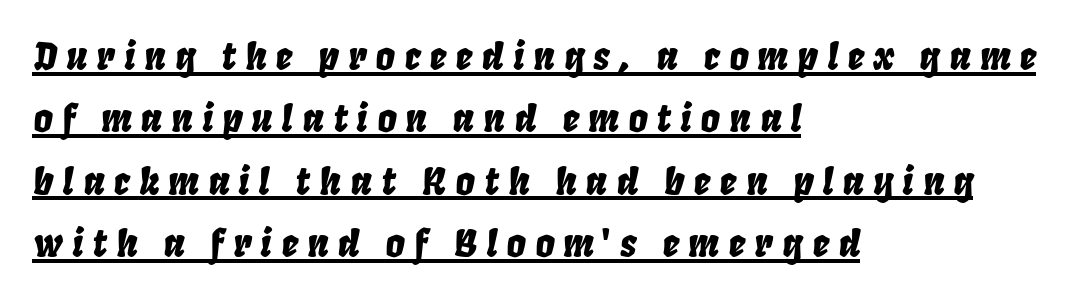
Q: Is the text italic (slanted)? A: Yes, it leans right by about 8 degrees.
Q: Is the text underlined? A: Yes.
Q: How is the paragraph aligned? A: Left-aligned.
Q: Is the spacing between letters normal or unusually wide? A: Unusually wide.
Q: Is the spacing between lines tight, normal or loose? A: Normal.
Q: Width (condensed, normal, or wide)? A: Condensed.
Q: Stroke contrast? A: Low.
Q: x-height? A: Large.
Q: Monospaced? A: No.
